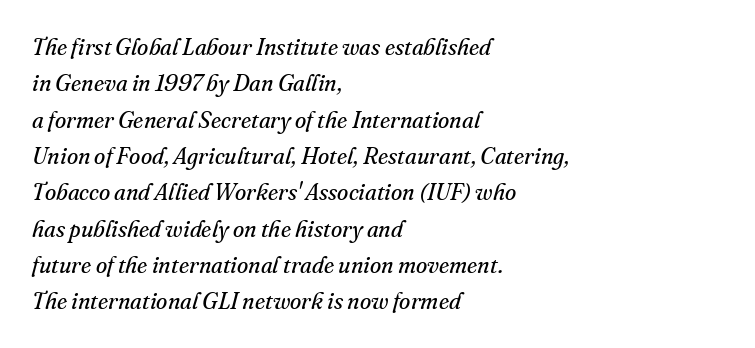
Think standard paragraph weight, or any step lighter than that. The font's italic variant was chosen for this text. Glance below the letters and you will spot only blank space. Reading down the block, your eye returns to a fixed left position each line.
